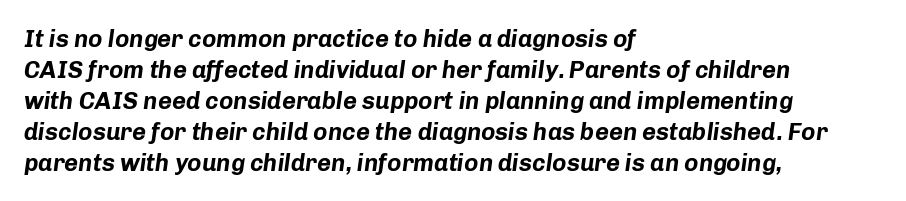
{"italic": "yes", "lean": "right", "slant_degrees": 8, "bold": "yes", "underline": "no", "align": "left", "line_spacing": "normal", "line_spacing_ratio": 1.29, "letter_spacing": "normal", "letter_spacing_em": 0.0, "glyph_px": 24}
